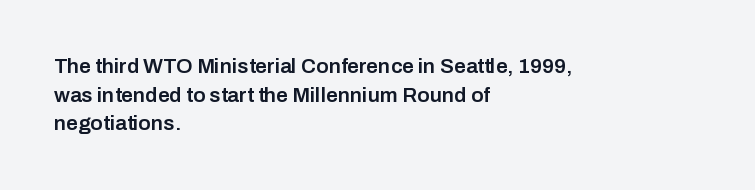
The image shows 21 px text type, upright; set left-aligned, normal line spacing (1.36x), normal letter spacing, not underlined.
